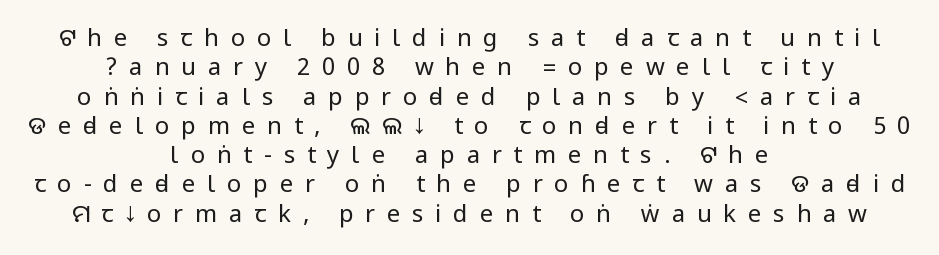
The image shows 24 px text type, upright; set centered, line spacing 1.22x, unusually wide letter spacing (+0.49 em), not underlined.
